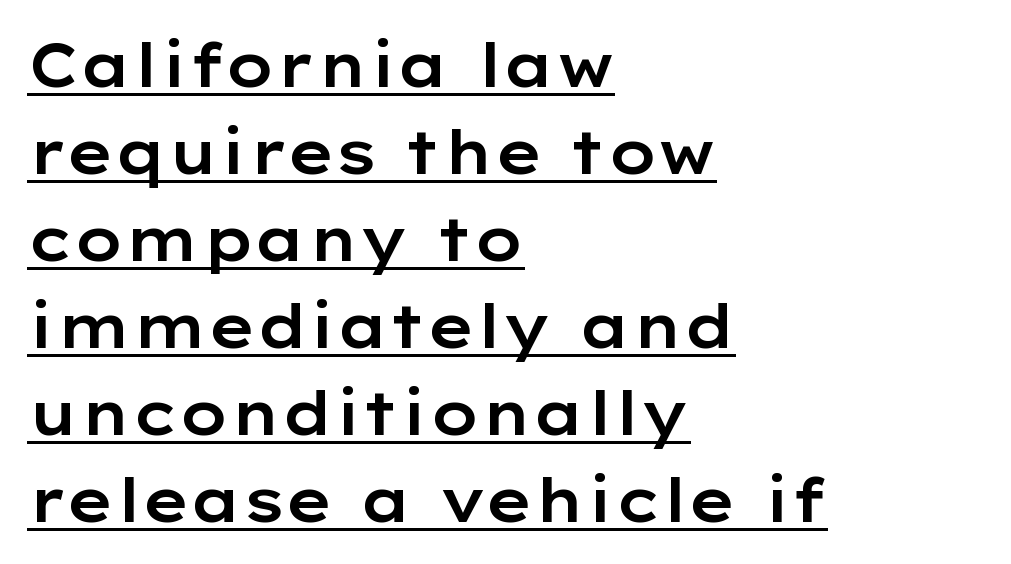
Tall strokes in this sample are plumb rather than angled. The setting favours the left margin, as ordinary paragraphs usually do. The line texture is even and compact thanks to regular tracking. A typesetter would label this face a sans. Is there an underline? Yes — a line sits under the letters.
